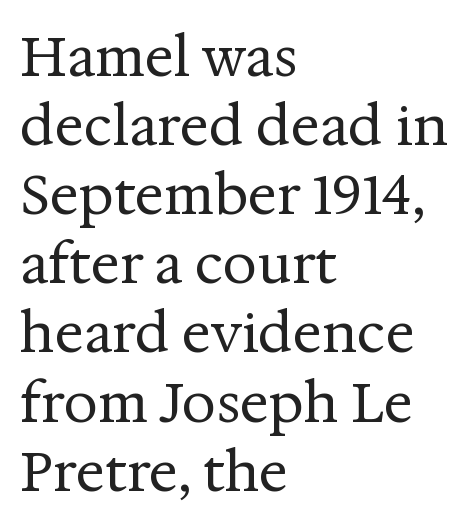
Q: Is the text bold? A: No.
Q: Is the text italic (slanted)? A: No, it is upright.
Q: Is the typeface a serif or a sans-serif typeface? A: Serif.
Q: Is the text underlined? A: No.
Q: How is the paragraph aligned? A: Left-aligned.
Q: Is the spacing between letters normal or unusually wide? A: Normal.
Q: Is the spacing between lines tight, normal or loose? A: Normal.
Q: Width (condensed, normal, or wide)? A: Normal.
Q: Stroke contrast? A: Medium.
Q: x-height? A: Medium.
Q: Monospaced? A: No.
